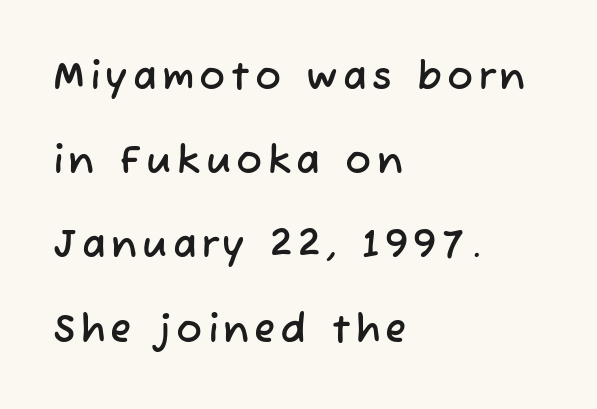
The block of text is sparse from top to bottom, with ample space between rows. A classic flush-left, rag-right setting is used for this passage. Think of a printed novel: that variable character pitch is what you see here. Underlining? Definitely not there. This rendering employs a face without finishing strokes, i.e., a sans-serif.
